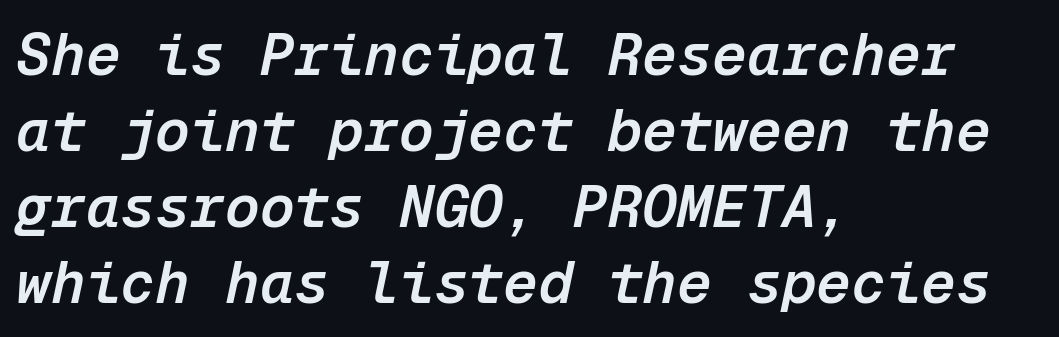
{"italic": "yes", "lean": "right", "slant_degrees": 12, "bold": "semi", "weight": "semibold", "width": "normal", "stroke_contrast": "low", "x_height": "medium", "monospaced": "yes", "underline": "no", "align": "left", "line_spacing": "normal", "line_spacing_ratio": 1.31, "letter_spacing": "normal", "letter_spacing_em": 0.0, "glyph_px": 58}
